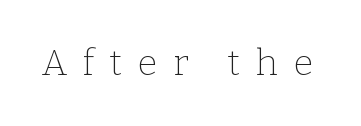
Is the stroke heavy? The answer is a plain regular-or-lighter. Serifs: yes, visible at the terminals of the letterforms. Caption: expanded tracking, letters set apart. These lines are rendered in a variable-pitch font.
